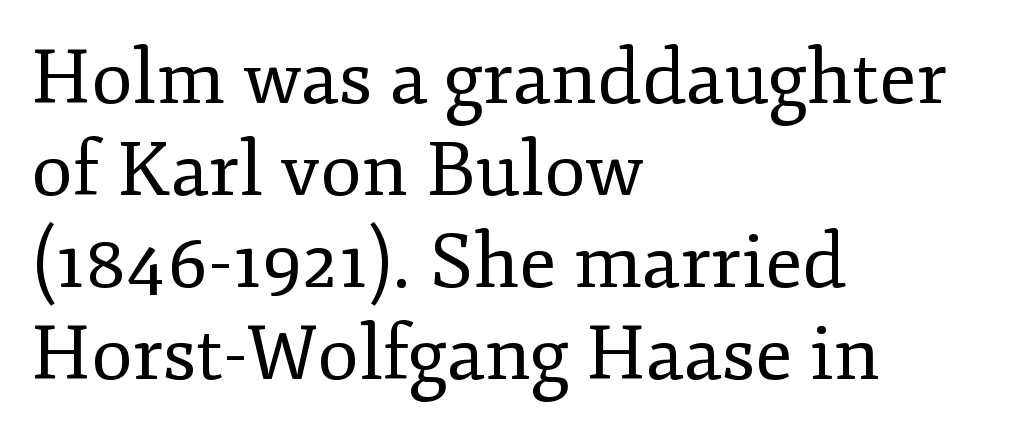
Q: Is the text bold? A: No.
Q: Is the text italic (slanted)? A: No, it is upright.
Q: Is the typeface a serif or a sans-serif typeface? A: Serif.
Q: Is the text underlined? A: No.
Q: How is the paragraph aligned? A: Left-aligned.
Q: Is the spacing between letters normal or unusually wide? A: Normal.
Q: Width (condensed, normal, or wide)? A: Normal.
Q: Stroke contrast? A: Low.
Q: x-height? A: Small.
Q: Monospaced? A: No.
